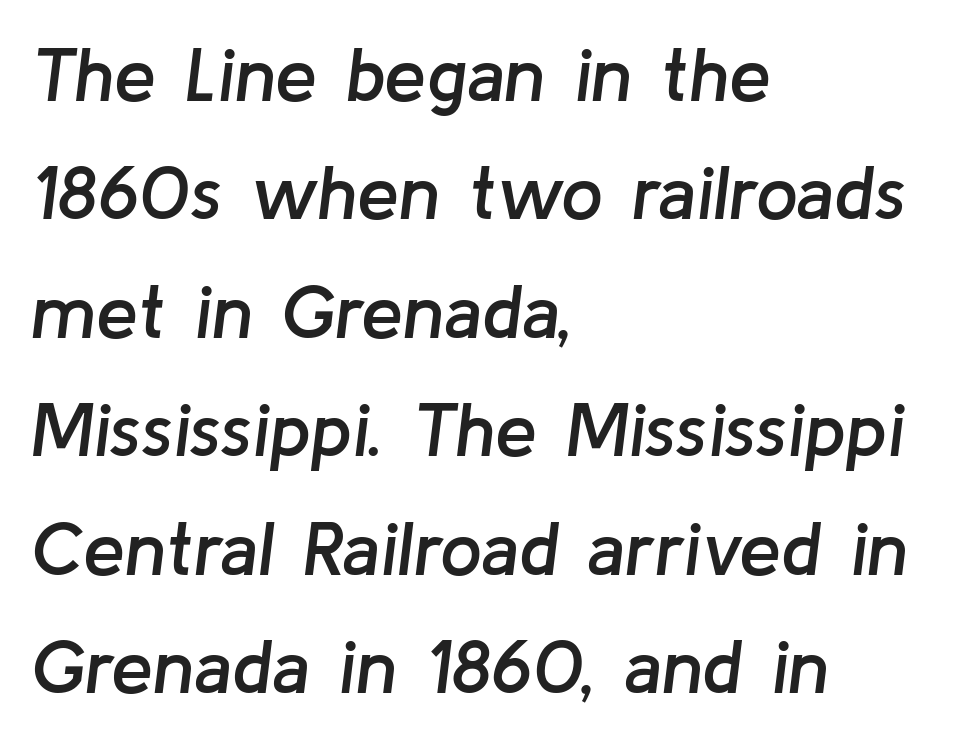
The image shows 75 px semibold type, italic (leaning right); set left-aligned, normal line spacing (1.58x), normal letter spacing, not underlined; low stroke contrast and a medium x-height.
